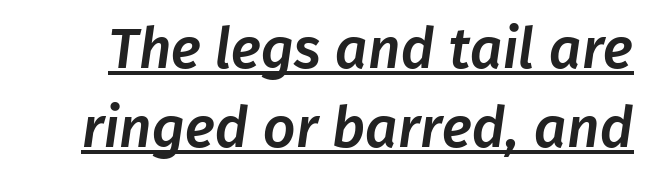
The image shows 57 px sans-serif type; set normal line spacing (1.39x), normal letter spacing, underlined; low stroke contrast and a medium x-height.
